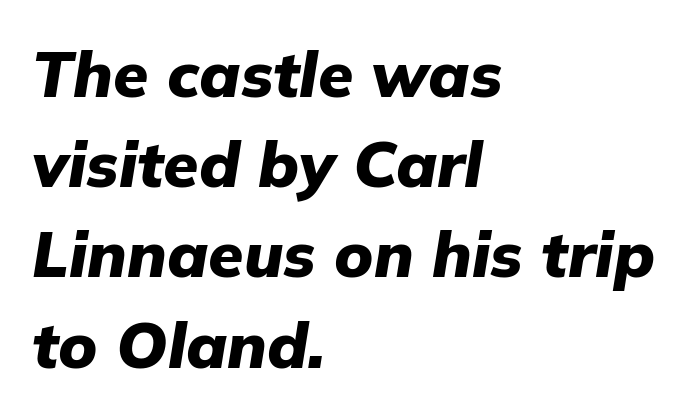
The letters are slanted; this is an italic face. Weight check: bold — yes, fully. The tracking reads as untouched default to a designer's eye. The space between consecutive lines is moderate.
